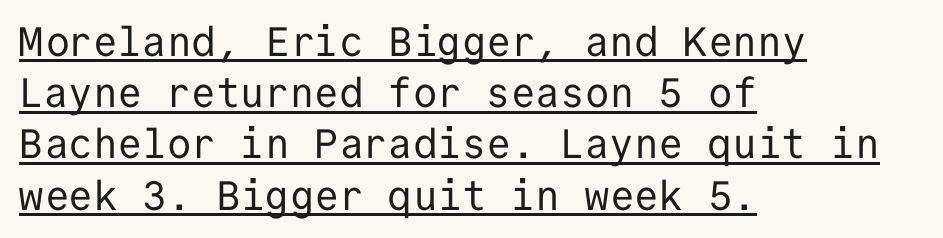
The image shows 41 px regular-weight sans-serif type, upright, monospaced; set left-aligned, normal line spacing (1.25x), normal letter spacing, underlined; low stroke contrast and a medium x-height.
